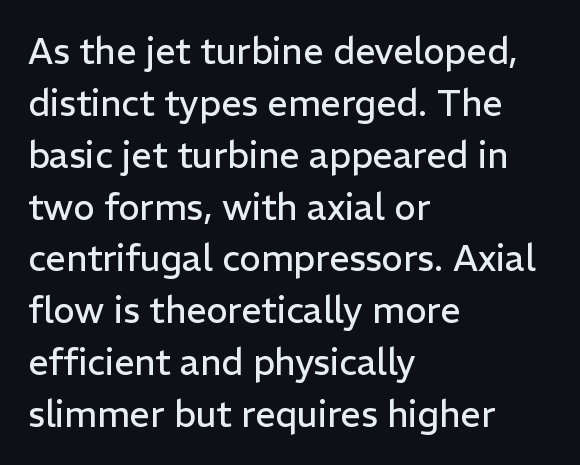
Just letters on the line, the space beneath them empty. Teacher's note: observe the even left margin — that is flush-left alignment. The line texture is even and compact thanks to regular tracking. This block has exactly the height ordinary leading produces. Is the type heavy? It reads as light-to-regular instead. The font's upright variant was chosen for this text.
